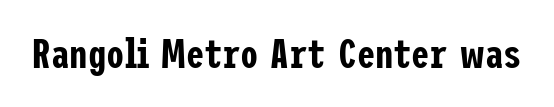
The gaps between neighbouring characters are ordinary and unremarkable. Beneath every word, the page is bare. Are there feet on the stems? There aren't — it's a sans. Posture: upright roman.
